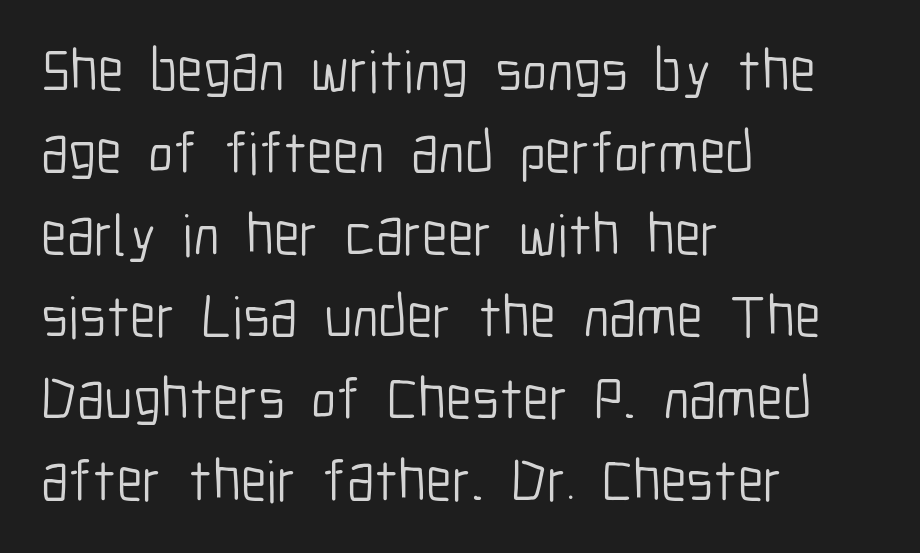
Q: Is the text bold? A: No.
Q: Is the text italic (slanted)? A: No, it is upright.
Q: Is the typeface a serif or a sans-serif typeface? A: Sans-serif.
Q: Is the text underlined? A: No.
Q: How is the paragraph aligned? A: Left-aligned.
Q: Is the spacing between letters normal or unusually wide? A: Normal.
Q: Is the spacing between lines tight, normal or loose? A: Normal.
Q: Width (condensed, normal, or wide)? A: Condensed.
Q: Stroke contrast? A: Low.
Q: x-height? A: Medium.
Q: Monospaced? A: No.
